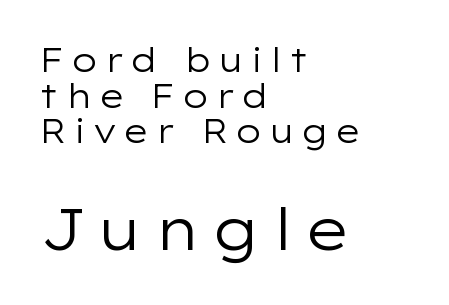
The image shows 58 px regular-weight, wide sans-serif type, upright; set left-aligned, tight line spacing (1.08x), not underlined; the second (bottom) block is 1.76x larger; low stroke contrast and a medium x-height.
